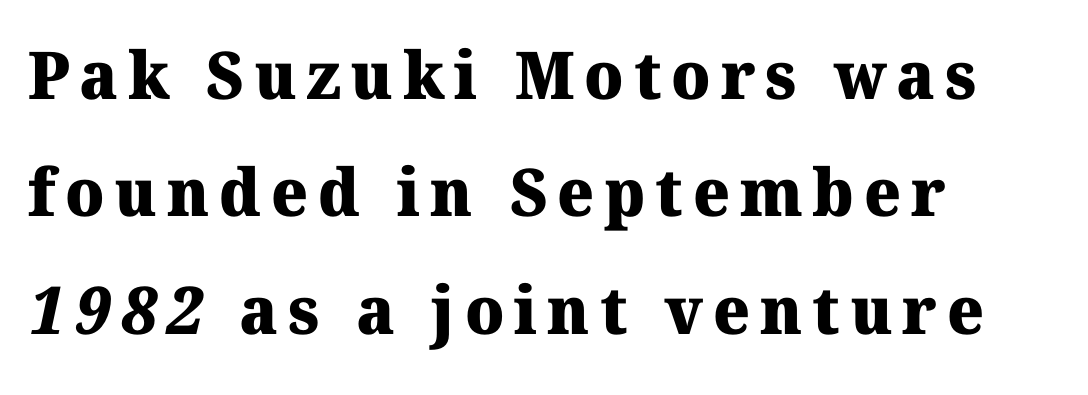
{"serif": "yes", "bold": "yes", "weight": "heavy", "width": "normal", "stroke_contrast": "medium", "x_height": "medium", "monospaced": "no", "underline": "no", "align": "left", "line_spacing_ratio": 1.78, "glyph_px": 66}
